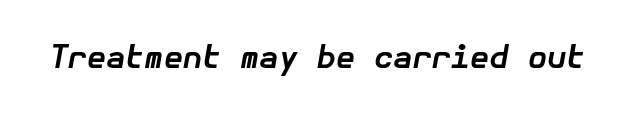
The image shows 31 px bold type, italic (leaning right); set normal letter spacing, not underlined; low stroke contrast and a medium x-height.
